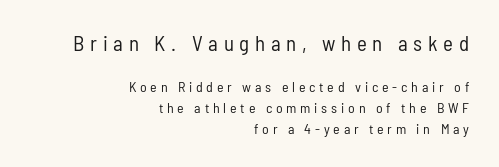
Q: Is the text bold? A: No.
Q: Is the text italic (slanted)? A: No, it is upright.
Q: Is the text underlined? A: No.
Q: How is the paragraph aligned? A: Right-aligned.
Q: Is the spacing between letters normal or unusually wide? A: Unusually wide.
Q: Is the spacing between lines tight, normal or loose? A: Normal.
Q: Which block of text is set in a larger size, the first (top) or the second (bottom)? A: The first (top) one.
